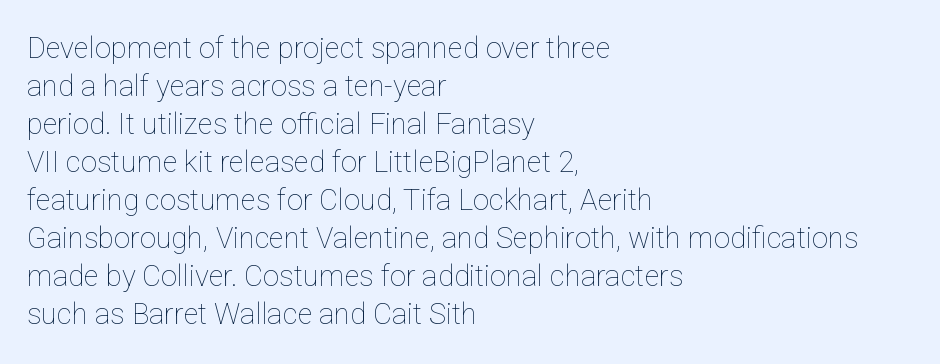
{"italic": "no", "bold": "no", "weight": "thin", "width": "normal", "stroke_contrast": "low", "x_height": "medium", "monospaced": "no", "underline": "no", "align": "left", "line_spacing": "normal", "line_spacing_ratio": 1.31, "letter_spacing": "normal", "letter_spacing_em": 0.0, "glyph_px": 29}
